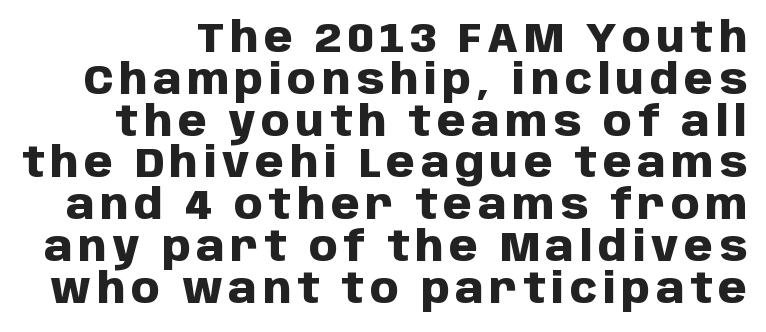
Q: Is the text bold? A: Yes.
Q: Is the text italic (slanted)? A: No, it is upright.
Q: Is the typeface a serif or a sans-serif typeface? A: Sans-serif.
Q: Is the text underlined? A: No.
Q: Is the spacing between lines tight, normal or loose? A: Tight.
Q: Width (condensed, normal, or wide)? A: Normal.
Q: Stroke contrast? A: Low.
Q: x-height? A: Large.
Q: Monospaced? A: No.
